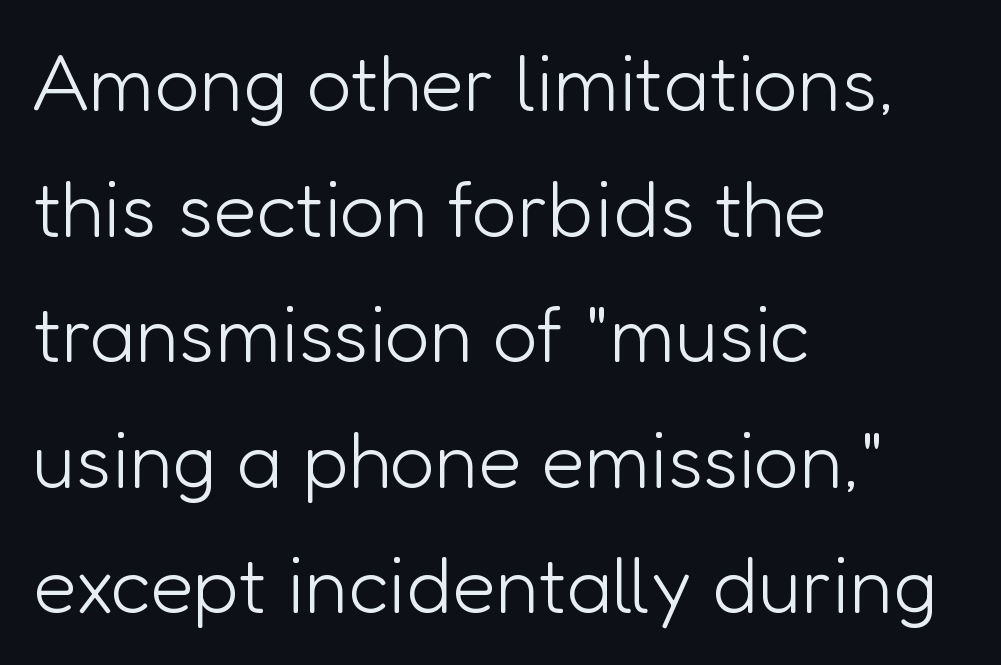
The image shows 79 px light sans-serif type, upright; set left-aligned, normal line spacing (1.59x), normal letter spacing, not underlined; low stroke contrast and a medium x-height.
